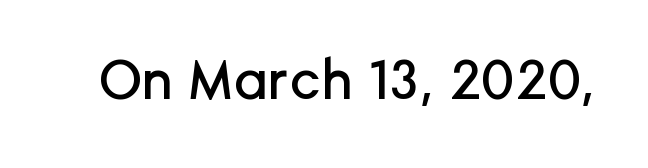
{"serif": "no", "italic": "no", "width": "normal", "stroke_contrast": "low", "x_height": "medium", "monospaced": "no", "underline": "no", "letter_spacing": "normal", "letter_spacing_em": 0.0, "glyph_px": 55}
